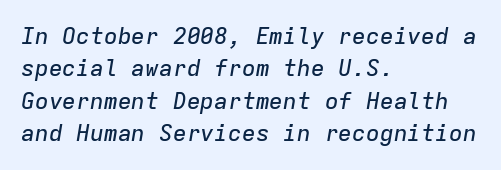
Q: Is the text italic (slanted)? A: Yes, it leans right by about 9 degrees.
Q: Is the text underlined? A: No.
Q: How is the paragraph aligned? A: Left-aligned.
Q: Is the spacing between letters normal or unusually wide? A: Normal.
Q: Is the spacing between lines tight, normal or loose? A: Normal.
